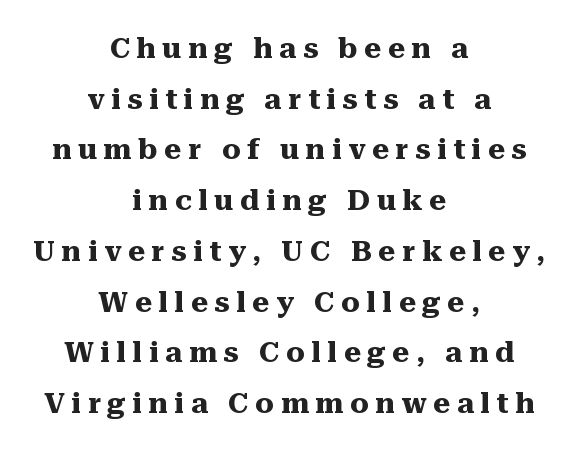
The image shows 29 px heavy serif type, upright; set centered, line spacing 1.75x, unusually wide letter spacing (+0.23 em), not underlined; medium stroke contrast and a medium x-height.
